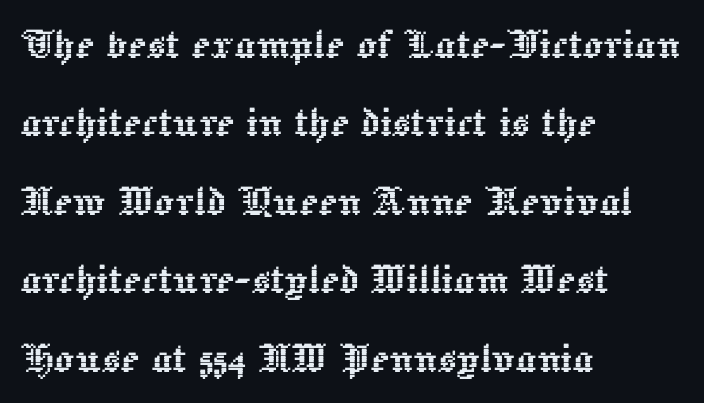
{"italic": "no", "width": "normal", "x_height": "medium", "monospaced": "no", "underline": "no", "align": "left", "line_spacing": "normal", "line_spacing_ratio": 1.57, "letter_spacing": "normal", "letter_spacing_em": 0.0, "glyph_px": 50}
